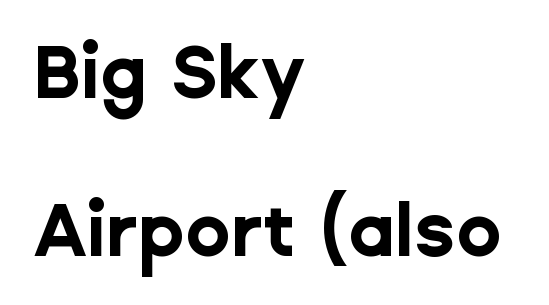
As a designer I'd log this as weight 700, bold. Has an underline been added? It has not. The axis of the letterforms is exactly vertical. The passage shown stacks its lines with a broad gap.
